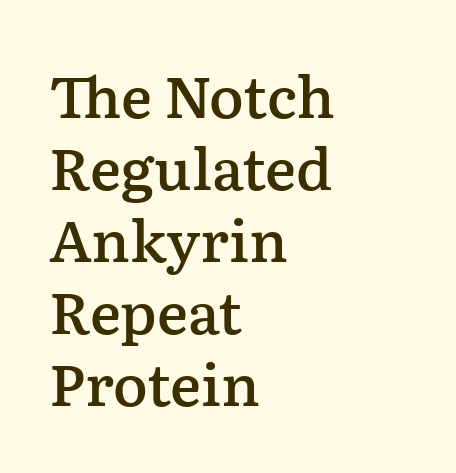
{"serif": "yes", "italic": "no", "bold": "semi", "weight": "semibold", "width": "normal", "stroke_contrast": "low", "x_height": "medium", "monospaced": "no", "underline": "no", "align": "left", "line_spacing_ratio": 1.24, "letter_spacing": "normal", "letter_spacing_em": 0.0, "glyph_px": 58}
